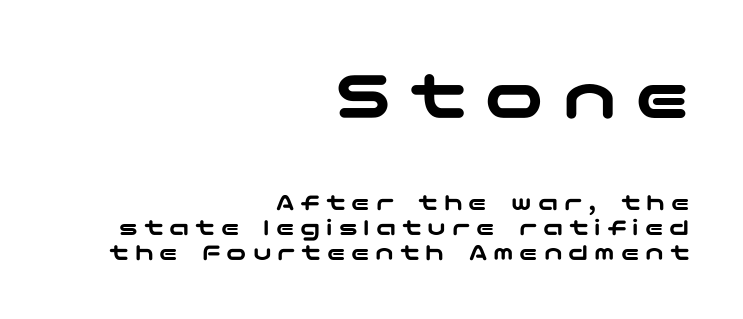
Q: Is the text italic (slanted)? A: No, it is upright.
Q: Is the typeface a serif or a sans-serif typeface? A: Sans-serif.
Q: Is the text underlined? A: No.
Q: How is the paragraph aligned? A: Right-aligned.
Q: Is the spacing between letters normal or unusually wide? A: Unusually wide.
Q: Is the spacing between lines tight, normal or loose? A: Tight.
Q: Which block of text is set in a larger size, the first (top) or the second (bottom)? A: The first (top) one.
Q: Width (condensed, normal, or wide)? A: Wide.
Q: Stroke contrast? A: Low.
Q: x-height? A: Medium.
